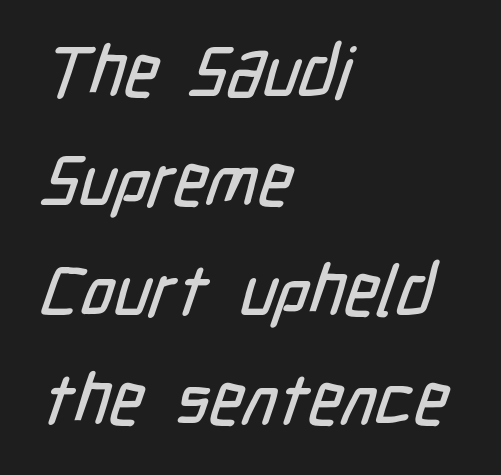
{"serif": "no", "width": "condensed", "stroke_contrast": "low", "x_height": "medium", "monospaced": "no", "underline": "no", "align": "left", "line_spacing": "normal", "line_spacing_ratio": 1.54, "letter_spacing": "normal", "letter_spacing_em": 0.0, "glyph_px": 71}
